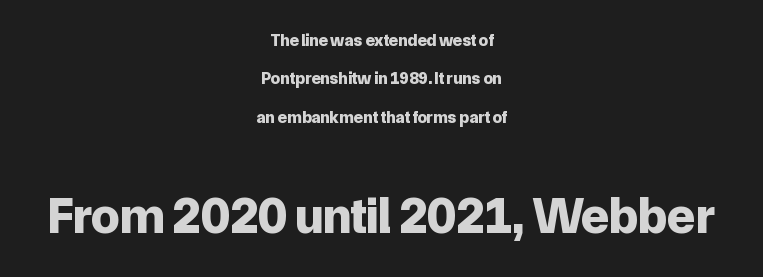
{"serif": "no", "italic": "no", "bold": "yes", "weight": "bold", "width": "normal", "stroke_contrast": "low", "x_height": "medium", "monospaced": "no", "underline": "no", "align": "center", "line_spacing": "loose", "line_spacing_ratio": 2.26, "letter_spacing": "normal", "letter_spacing_em": 0.0, "larger_block": "second", "size_ratio": 3.0, "glyph_px": 51}
